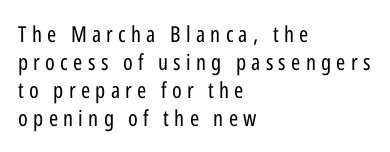
{"italic": "no", "bold": "no", "underline": "no", "align": "left", "line_spacing": "normal", "line_spacing_ratio": 1.28, "letter_spacing": "wide", "letter_spacing_em": 0.24, "glyph_px": 22}
